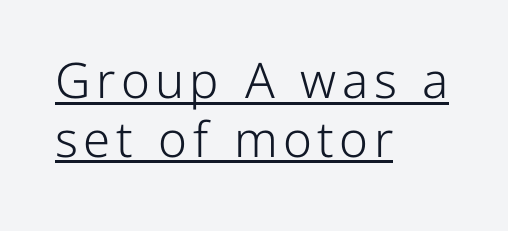
Q: Is the text bold? A: No.
Q: Is the text italic (slanted)? A: No, it is upright.
Q: Is the typeface a serif or a sans-serif typeface? A: Sans-serif.
Q: Is the text underlined? A: Yes.
Q: How is the paragraph aligned? A: Left-aligned.
Q: Width (condensed, normal, or wide)? A: Normal.
Q: Stroke contrast? A: Low.
Q: x-height? A: Medium.
Q: Monospaced? A: No.
